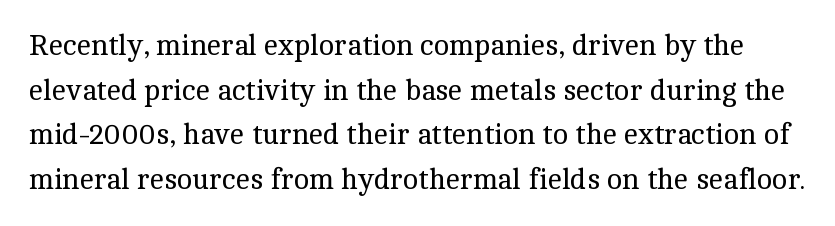
Q: Is the text bold? A: No.
Q: Is the text italic (slanted)? A: No, it is upright.
Q: Is the typeface a serif or a sans-serif typeface? A: Serif.
Q: Is the text underlined? A: No.
Q: Is the spacing between letters normal or unusually wide? A: Normal.
Q: Is the spacing between lines tight, normal or loose? A: Normal.
Q: Width (condensed, normal, or wide)? A: Normal.
Q: x-height? A: Medium.
Q: Monospaced? A: No.
